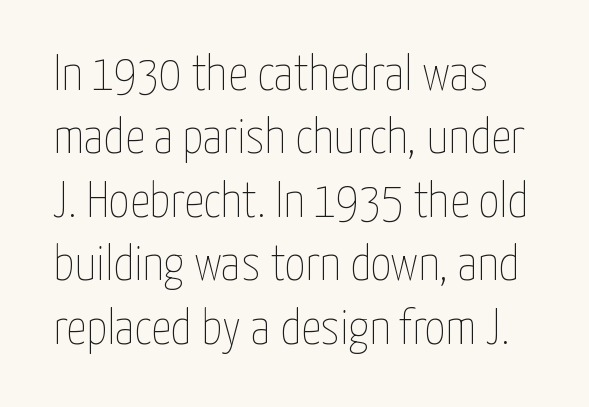
{"italic": "no", "bold": "no", "weight": "thin", "width": "condensed", "stroke_contrast": "low", "x_height": "medium", "monospaced": "no", "underline": "no", "line_spacing": "normal", "line_spacing_ratio": 1.27, "letter_spacing": "normal", "letter_spacing_em": 0.0, "glyph_px": 50}
